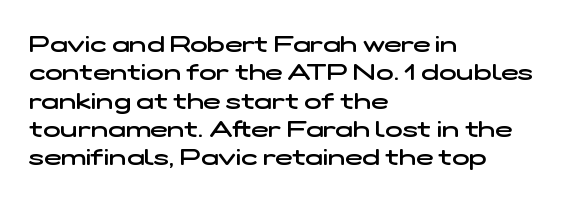
The image shows 23 px text type; set left-aligned, line spacing 1.23x, normal letter spacing, not underlined.
